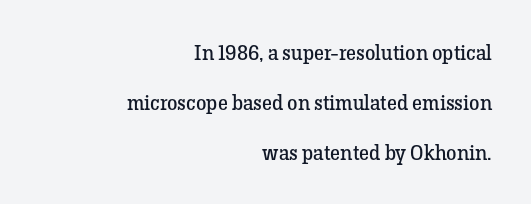
The image shows 21 px text type, upright; set right-aligned, loose line spacing (2.37x), normal letter spacing, not underlined.
